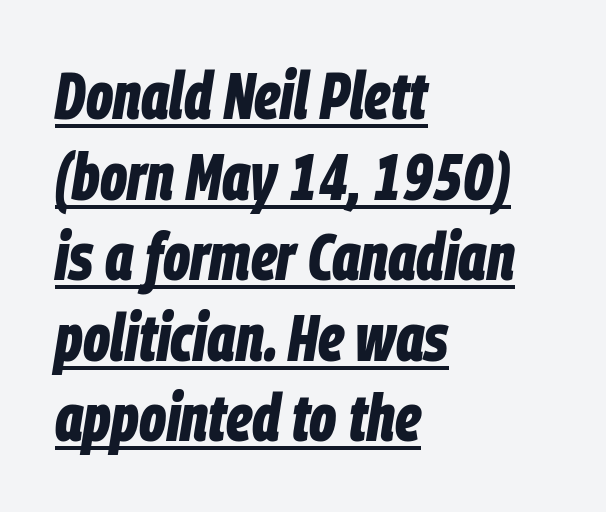
The image shows 66 px bold, condensed type, italic (leaning right); set left-aligned, line spacing 1.22x, normal letter spacing, underlined; low stroke contrast and a large x-height.
